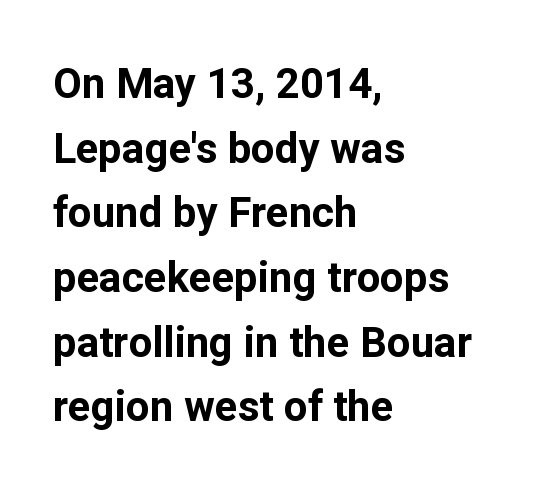
Does the lettering tilt? It doesn't — this is upright. Each new line begins a customary step beneath the previous one. Each line starts at the same left margin while the right side varies. Every letter is thick-stroked: bold, no question. Bare-footed words on every line.
